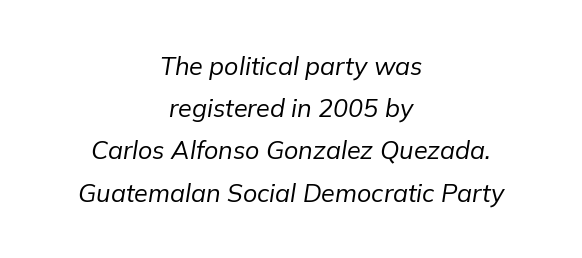
Q: Is the text bold? A: No.
Q: Is the text italic (slanted)? A: Yes, it leans right by about 9 degrees.
Q: Is the text underlined? A: No.
Q: How is the paragraph aligned? A: Centered.
Q: Is the spacing between letters normal or unusually wide? A: Normal.
Q: Is the spacing between lines tight, normal or loose? A: Normal.
